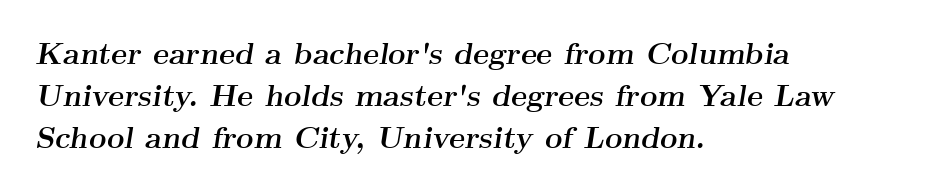
Q: Is the text bold? A: Yes.
Q: Is the text italic (slanted)? A: Yes, it leans right by about 9 degrees.
Q: Is the typeface a serif or a sans-serif typeface? A: Serif.
Q: Is the text underlined? A: No.
Q: How is the paragraph aligned? A: Left-aligned.
Q: Is the spacing between letters normal or unusually wide? A: Normal.
Q: Is the spacing between lines tight, normal or loose? A: Normal.
Q: Width (condensed, normal, or wide)? A: Wide.
Q: Stroke contrast? A: Medium.
Q: x-height? A: Small.
Q: Monospaced? A: No.
